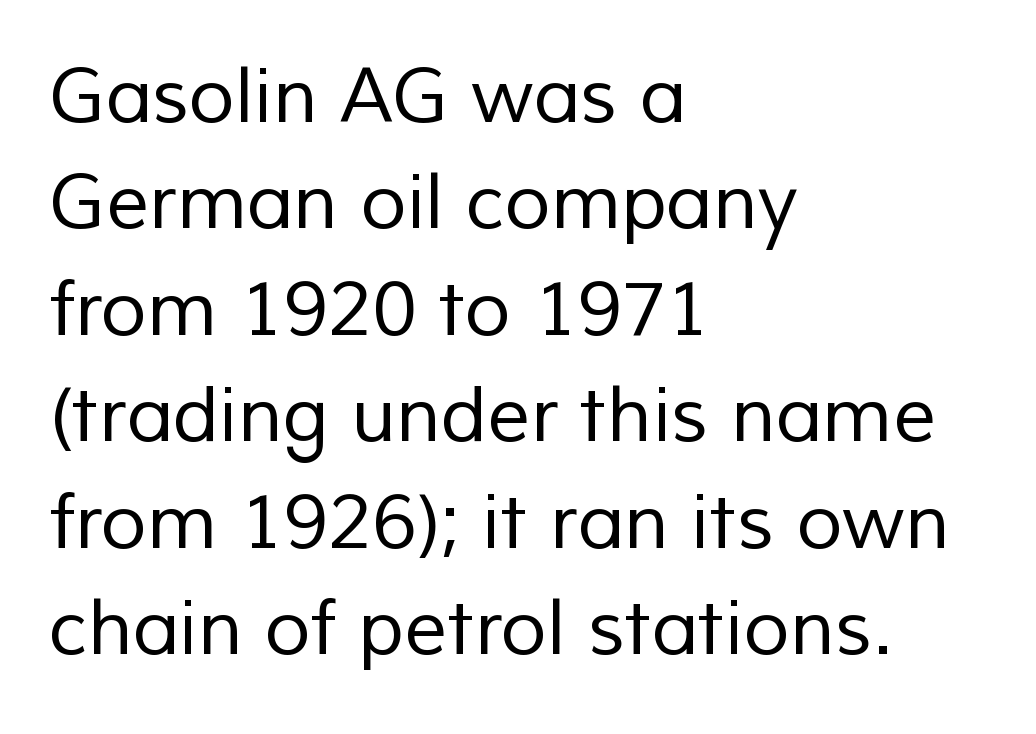
{"serif": "no", "bold": "no", "weight": "regular", "width": "normal", "stroke_contrast": "low", "x_height": "medium", "monospaced": "no", "underline": "no", "align": "left", "line_spacing": "normal", "line_spacing_ratio": 1.4, "letter_spacing": "normal", "letter_spacing_em": 0.0, "glyph_px": 76}
